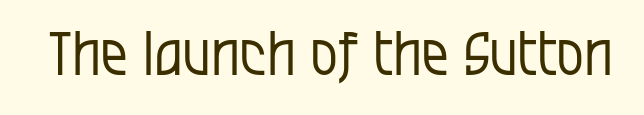
The image shows 60 px regular-weight, condensed sans-serif type, upright; set normal letter spacing, not underlined; low stroke contrast and a large x-height.
